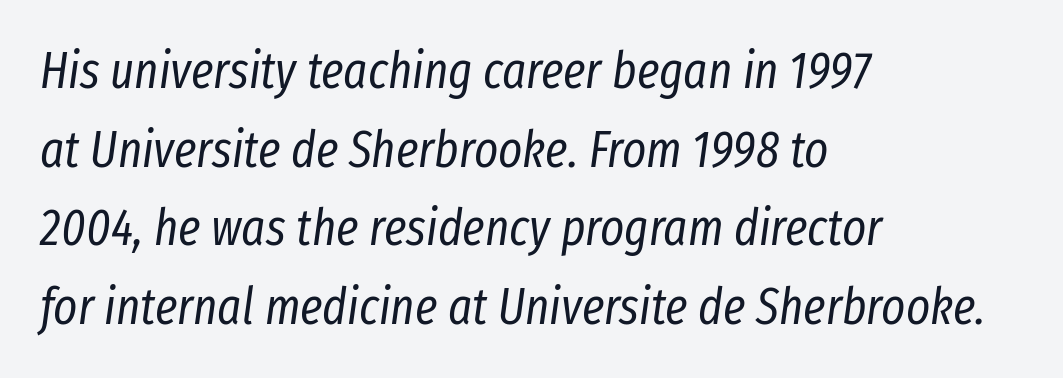
{"italic": "yes", "lean": "right", "slant_degrees": 8, "bold": "no", "weight": "regular", "width": "condensed", "stroke_contrast": "low", "x_height": "medium", "monospaced": "no", "underline": "no", "align": "left", "line_spacing": "normal", "line_spacing_ratio": 1.54, "letter_spacing": "normal", "letter_spacing_em": 0.0, "glyph_px": 51}
